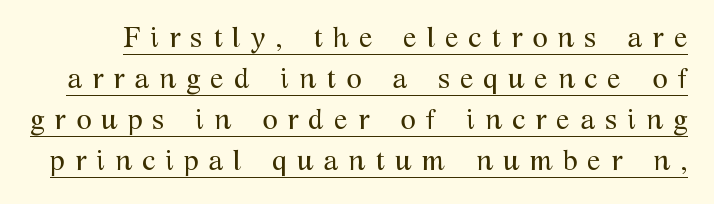
Q: Is the text bold? A: No.
Q: Is the text italic (slanted)? A: No, it is upright.
Q: Is the typeface a serif or a sans-serif typeface? A: Serif.
Q: Is the text underlined? A: Yes.
Q: Is the spacing between letters normal or unusually wide? A: Unusually wide.
Q: Is the spacing between lines tight, normal or loose? A: Normal.
Q: Width (condensed, normal, or wide)? A: Normal.
Q: Stroke contrast? A: Medium.
Q: x-height? A: Medium.
Q: Monospaced? A: No.
